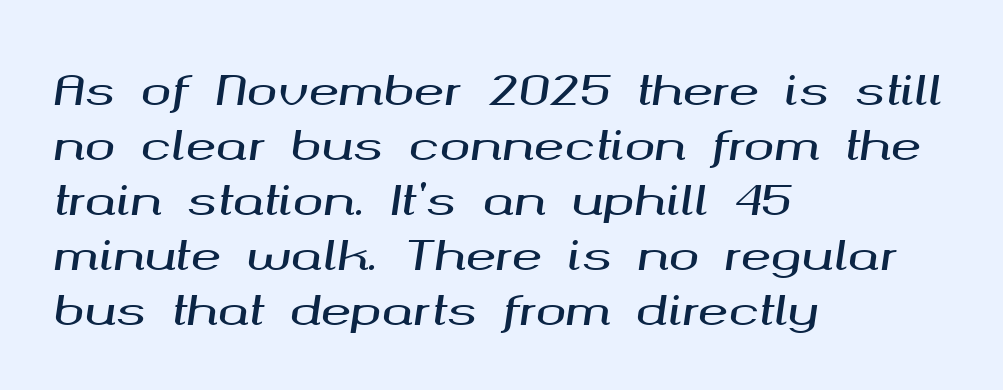
{"italic": "yes", "lean": "right", "slant_degrees": 8, "width": "wide", "stroke_contrast": "medium", "x_height": "medium", "monospaced": "no", "underline": "no", "align": "left", "line_spacing": "normal", "line_spacing_ratio": 1.34, "letter_spacing": "normal", "letter_spacing_em": 0.0, "glyph_px": 41}
